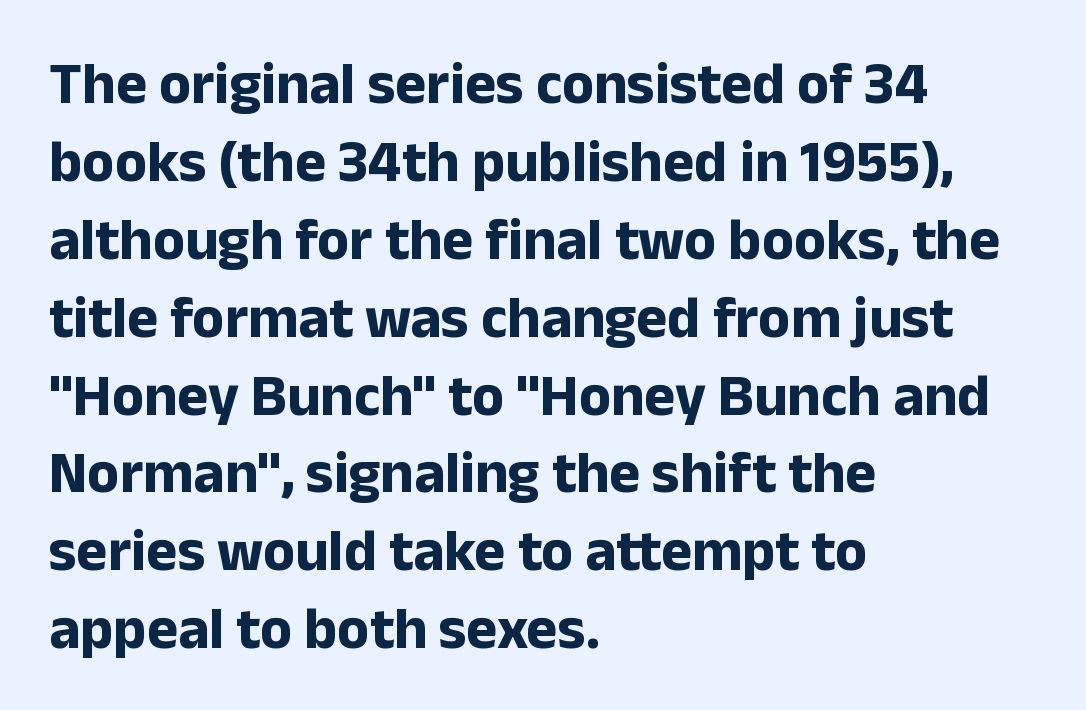
Q: Is the text bold? A: Yes.
Q: Is the text italic (slanted)? A: No, it is upright.
Q: Is the typeface a serif or a sans-serif typeface? A: Sans-serif.
Q: Is the text underlined? A: No.
Q: How is the paragraph aligned? A: Left-aligned.
Q: Is the spacing between letters normal or unusually wide? A: Normal.
Q: Is the spacing between lines tight, normal or loose? A: Normal.
Q: Width (condensed, normal, or wide)? A: Normal.
Q: Stroke contrast? A: Low.
Q: x-height? A: Medium.
Q: Monospaced? A: No.
